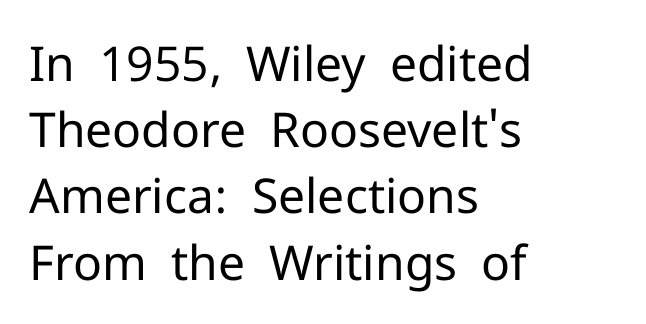
The image shows 48 px regular-weight sans-serif type, upright; set left-aligned, normal line spacing (1.38x), normal letter spacing, not underlined; low stroke contrast and a medium x-height.
